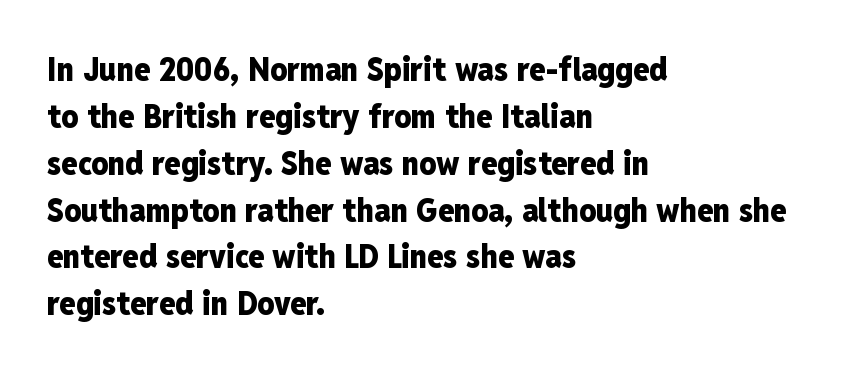
The image shows 33 px heavy, condensed sans-serif type, upright; set left-aligned, normal line spacing (1.42x), normal letter spacing, not underlined; low stroke contrast and a medium x-height.
